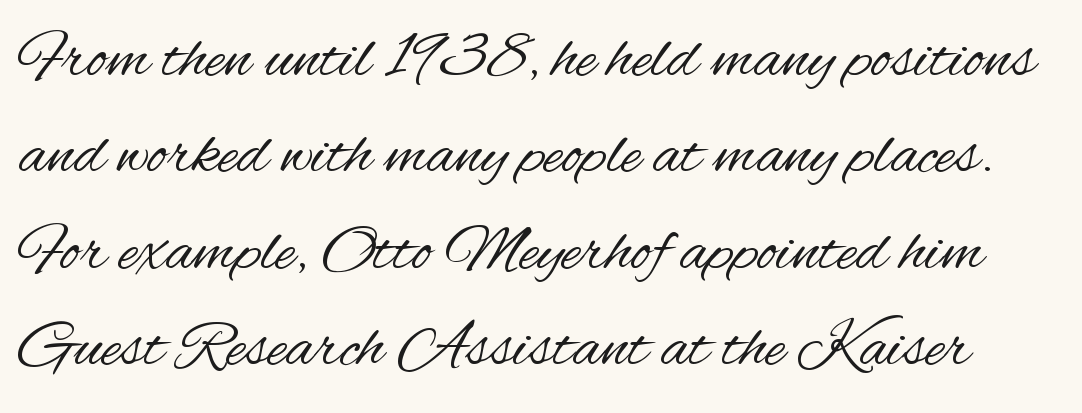
The image shows 67 px regular-weight, condensed sans-serif type; set normal line spacing (1.44x), normal letter spacing, not underlined; medium stroke contrast and a small x-height.
